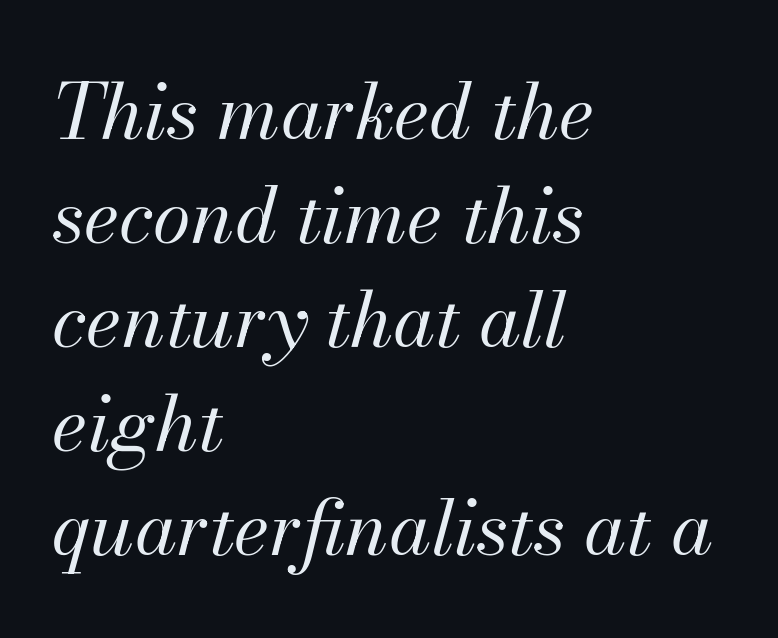
{"italic": "yes", "lean": "right", "slant_degrees": 13, "bold": "no", "weight": "regular", "width": "normal", "stroke_contrast": "medium", "x_height": "small", "monospaced": "no", "underline": "no", "align": "left", "line_spacing": "normal", "line_spacing_ratio": 1.35, "letter_spacing": "normal", "letter_spacing_em": 0.0, "glyph_px": 77}
